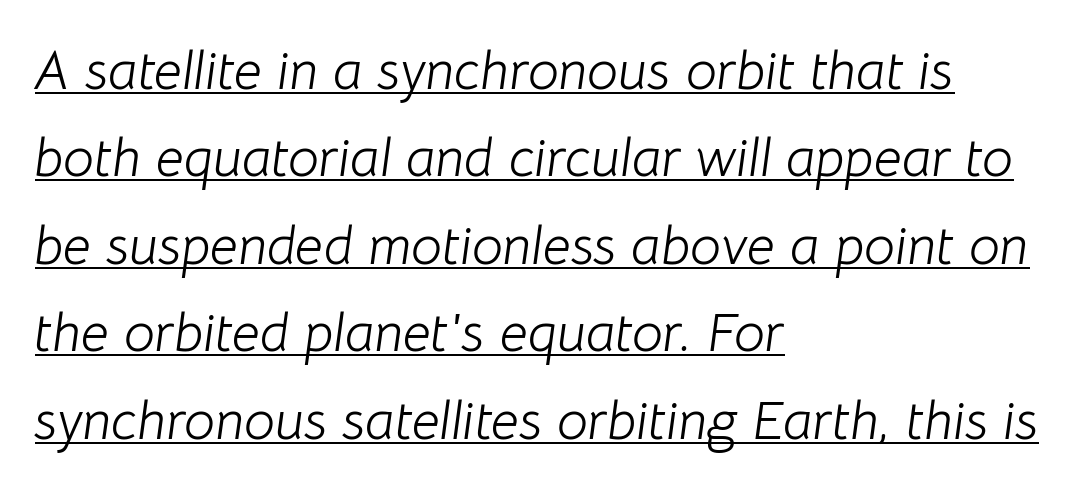
Each word holds together tightly as a unit, with standard inter-letter gaps. Slant detected: the letters are inclined. Each line of the rendering has a horizontal stroke beneath the glyphs. Normally led — the rows are evenly, conventionally spaced.
